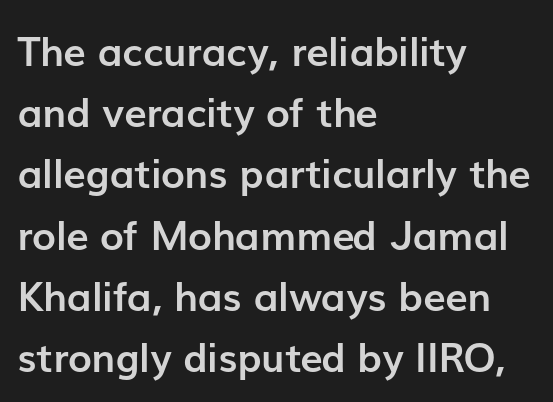
The image shows 40 px semibold sans-serif type, upright; set left-aligned, normal line spacing (1.53x), normal letter spacing, not underlined; low stroke contrast and a medium x-height.
